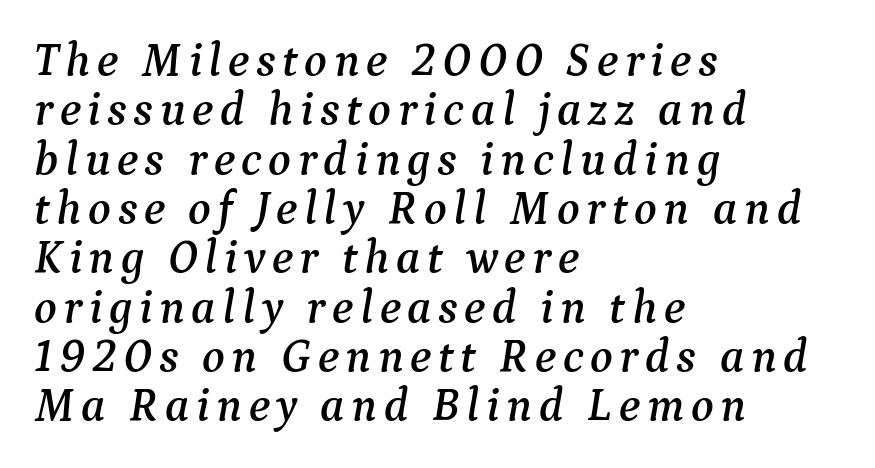
Q: Is the text italic (slanted)? A: Yes, it leans right by about 9 degrees.
Q: Is the typeface a serif or a sans-serif typeface? A: Serif.
Q: Is the text underlined? A: No.
Q: How is the paragraph aligned? A: Left-aligned.
Q: Is the spacing between lines tight, normal or loose? A: Tight.
Q: Width (condensed, normal, or wide)? A: Normal.
Q: Stroke contrast? A: Medium.
Q: x-height? A: Medium.
Q: Monospaced? A: No.
